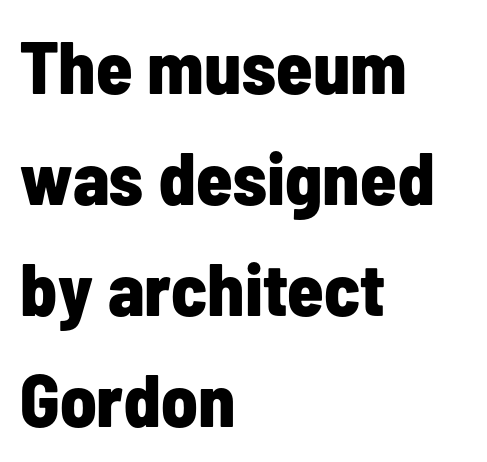
Q: Is the text bold? A: Yes.
Q: Is the text italic (slanted)? A: No, it is upright.
Q: Is the typeface a serif or a sans-serif typeface? A: Sans-serif.
Q: Is the text underlined? A: No.
Q: How is the paragraph aligned? A: Left-aligned.
Q: Is the spacing between letters normal or unusually wide? A: Normal.
Q: Is the spacing between lines tight, normal or loose? A: Normal.
Q: Width (condensed, normal, or wide)? A: Condensed.
Q: Stroke contrast? A: Low.
Q: x-height? A: Medium.
Q: Monospaced? A: No.
